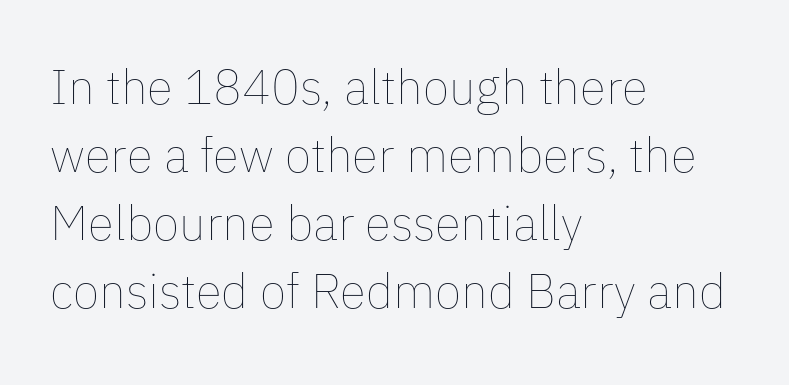
{"italic": "no", "bold": "no", "weight": "thin", "width": "normal", "stroke_contrast": "low", "x_height": "medium", "monospaced": "no", "underline": "no", "align": "left", "line_spacing": "normal", "line_spacing_ratio": 1.42, "letter_spacing": "normal", "letter_spacing_em": 0.0, "glyph_px": 48}
